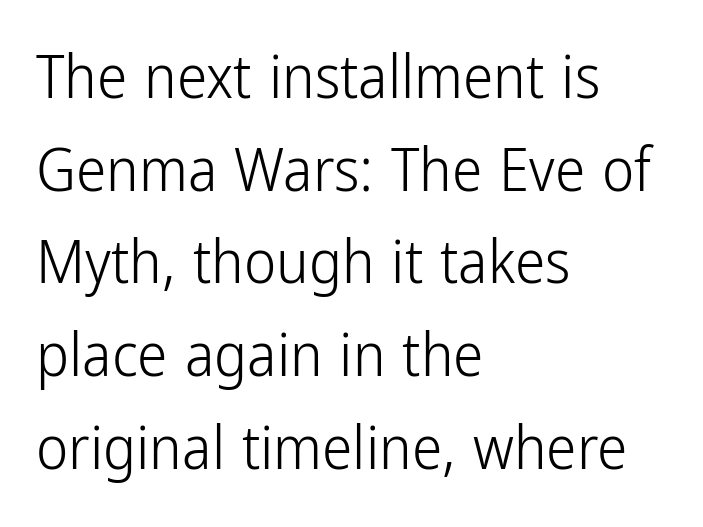
The image shows 61 px light, condensed sans-serif type, upright; set left-aligned, normal line spacing (1.52x), normal letter spacing, not underlined; low stroke contrast and a medium x-height.
